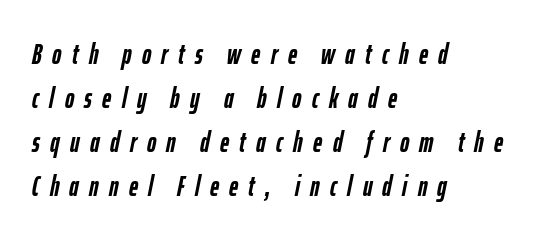
Normally led — the rows are evenly, conventionally spaced. The whole block is typeset with a tilt. Weight check: bold — yes, fully. Lines of text with bare space underneath.
